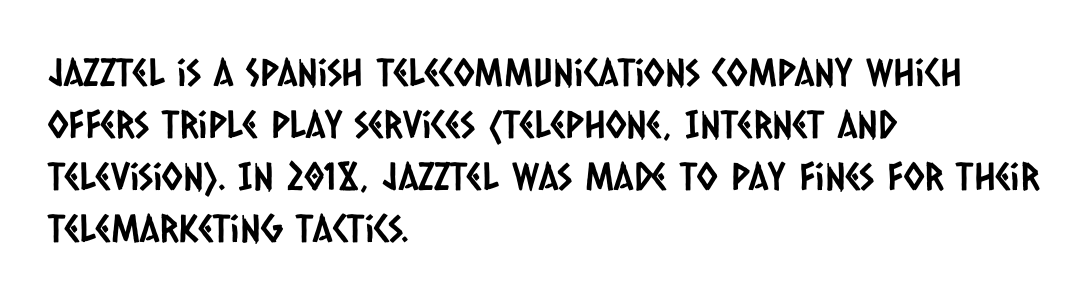
{"serif": "no", "width": "condensed", "stroke_contrast": "low", "x_height": "large", "monospaced": "no", "underline": "no", "align": "left", "line_spacing": "normal", "line_spacing_ratio": 1.37, "letter_spacing": "normal", "letter_spacing_em": 0.0, "glyph_px": 38}
